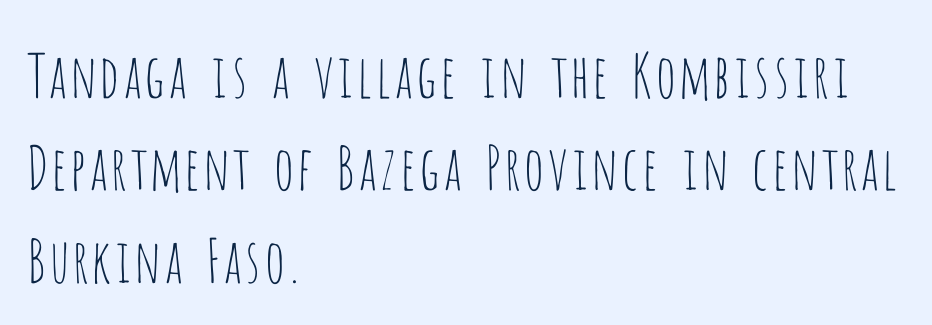
Lines of text with bare space underneath. Spacing verdict: proportional, widths tailored to each character. A typesetter would label this face a sans. No heavy texture on the line: the type isn't bold. Characters follow at the spacing the type designer built in. Does the leading feel generous? No, just average.
